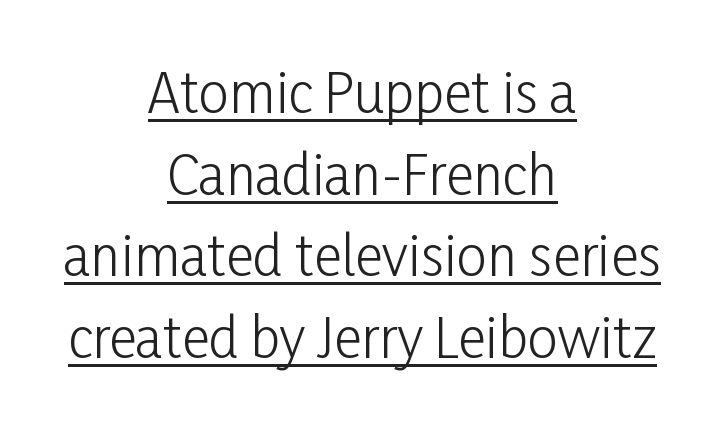
{"serif": "no", "italic": "no", "bold": "no", "weight": "light", "width": "condensed", "stroke_contrast": "low", "x_height": "medium", "monospaced": "no", "underline": "yes", "align": "center", "line_spacing": "normal", "line_spacing_ratio": 1.51, "letter_spacing": "normal", "letter_spacing_em": 0.0, "glyph_px": 54}
